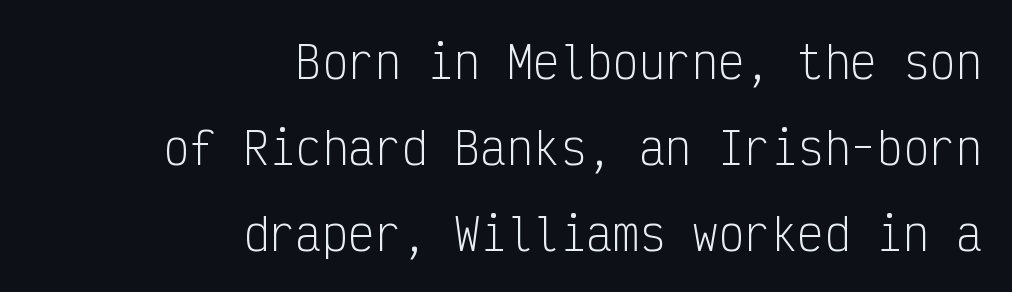
{"serif": "no", "italic": "no", "bold": "no", "weight": "light", "width": "condensed", "stroke_contrast": "low", "x_height": "medium", "monospaced": "yes", "underline": "no", "align": "right", "line_spacing": "loose", "line_spacing_ratio": 1.95, "letter_spacing": "normal", "letter_spacing_em": 0.0, "glyph_px": 44}
